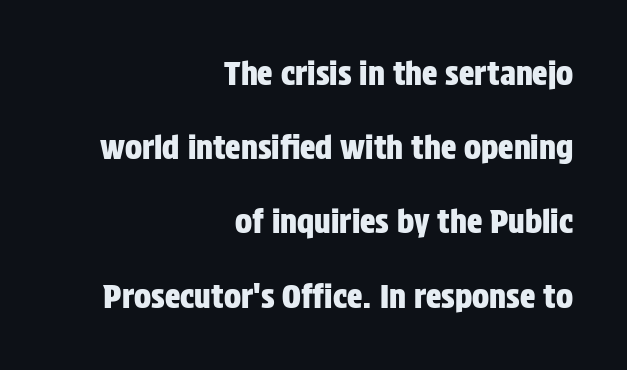
Q: Is the text italic (slanted)? A: No, it is upright.
Q: Is the typeface a serif or a sans-serif typeface? A: Sans-serif.
Q: Is the text underlined? A: No.
Q: How is the paragraph aligned? A: Right-aligned.
Q: Is the spacing between letters normal or unusually wide? A: Normal.
Q: Is the spacing between lines tight, normal or loose? A: Loose.
Q: Width (condensed, normal, or wide)? A: Condensed.
Q: Stroke contrast? A: Low.
Q: x-height? A: Large.
Q: Monospaced? A: No.
